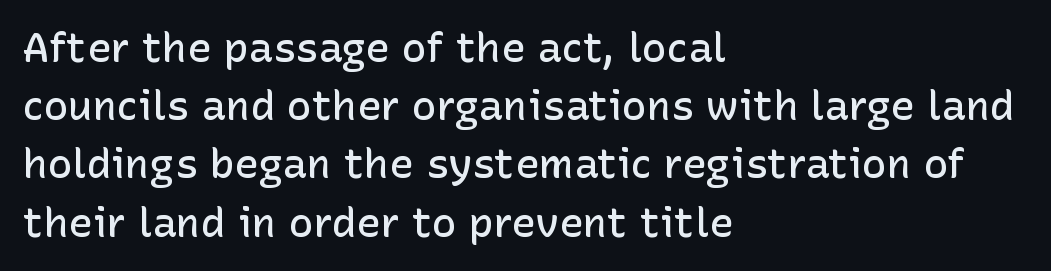
{"serif": "no", "italic": "no", "bold": "semi", "weight": "semibold", "width": "normal", "stroke_contrast": "low", "x_height": "medium", "monospaced": "no", "underline": "no", "align": "left", "line_spacing": "normal", "line_spacing_ratio": 1.42, "letter_spacing": "normal", "letter_spacing_em": 0.0, "glyph_px": 41}
